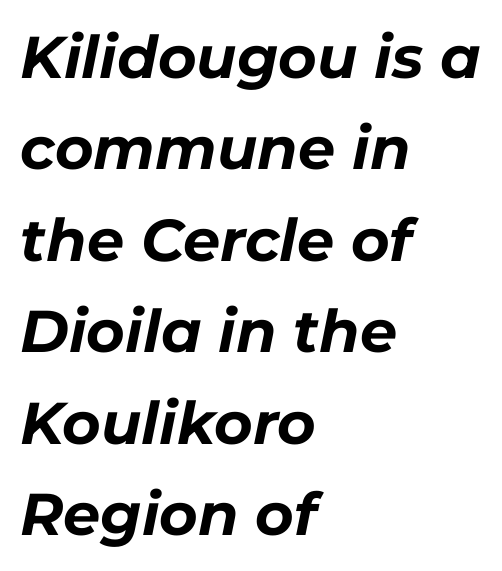
{"italic": "yes", "lean": "right", "slant_degrees": 11, "bold": "yes", "weight": "bold", "width": "normal", "stroke_contrast": "low", "x_height": "medium", "monospaced": "no", "underline": "no", "align": "left", "line_spacing": "normal", "line_spacing_ratio": 1.55, "letter_spacing": "normal", "letter_spacing_em": 0.0, "glyph_px": 59}
